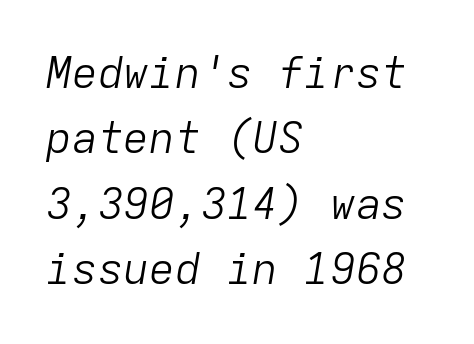
The block of text has a typical density, with ordinary space between rows. Short and long lines alike share a common starting point at left. Is this a heavy cut? Hardly; it is regular or lighter. In terms of letterspacing, this is plain default setting.
